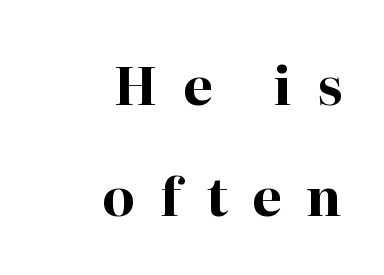
{"serif": "yes", "italic": "no", "bold": "yes", "weight": "bold", "width": "normal", "stroke_contrast": "high", "x_height": "medium", "monospaced": "no", "underline": "no", "align": "right", "line_spacing": "loose", "line_spacing_ratio": 2.09, "letter_spacing": "wide", "letter_spacing_em": 0.47, "glyph_px": 53}
